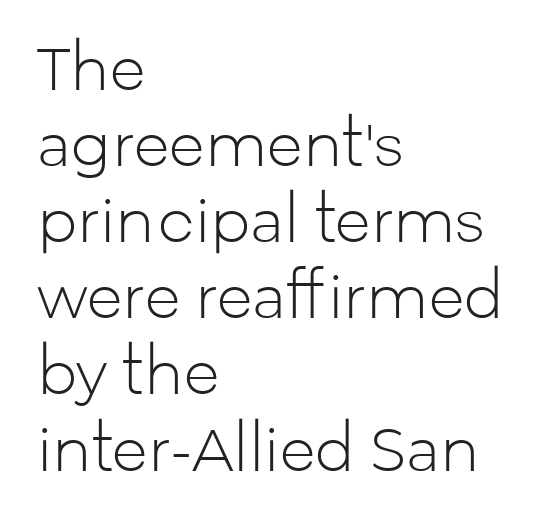
Here the glyphs are tracked normally, forming tight word shapes. No heavy texture on the line: the type isn't bold. Each row of text sits above clean, open space. This sample is left-justified, so line endings fall wherever the words run out. The face used here is proportionally spaced, like ordinary book or web type. Classification — sans serif.
